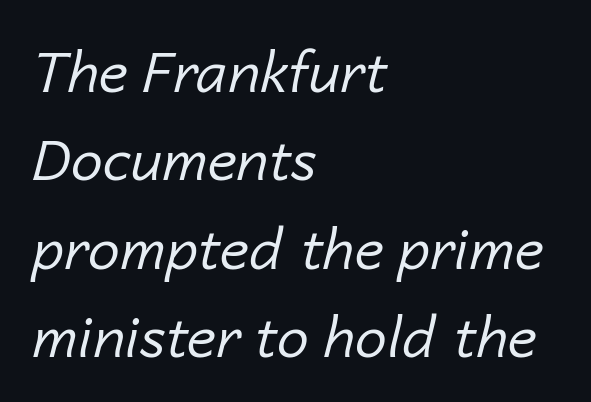
The face used here is rendered with its standard letterfit. Compared with typical paragraphs, the rows here are spaced about the same. The letters advance in unequal steps, a hallmark of proportional type. The gap between lines stays unmarked.
